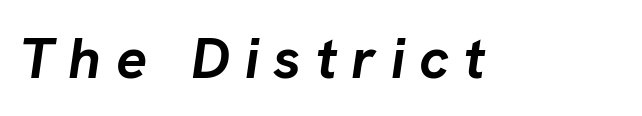
Think of a printed novel: that variable character pitch is what you see here. This sample uses an oblique cut, with every glyph tilted off the vertical. Descenders hang freely into open space. How heavy is the stroke? Heavy — this is a bold. This sample uses expanded letter spacing, leaving extra air between glyphs.
